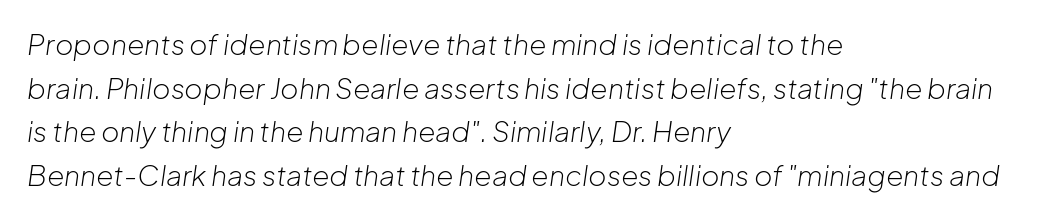
If you drew a ruler down the left edge, every line would touch it. In terms of leading, this rendering sits right in the middle. This is not heavy type; no bold has been used. Clear beneath every line of the passage.
